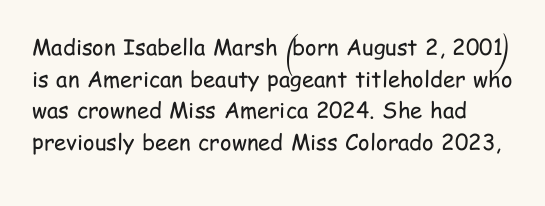
The image shows 22 px text type, upright; set normal line spacing (1.44x), normal letter spacing, not underlined.
